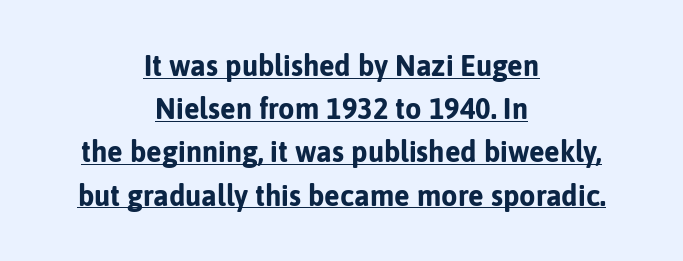
Students, this is bold: see how much ink each stroke carries. The passage shown is typed in a proportional face where columns would drift. The paragraph has two soft edges and a firm central axis. Note: no serifs on the glyphs. Unlike italic type, these characters show no tilt at all.
